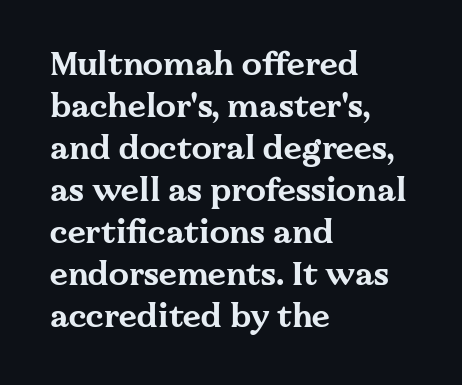
{"serif": "yes", "italic": "no", "bold": "yes", "weight": "bold", "width": "wide", "stroke_contrast": "medium", "x_height": "medium", "monospaced": "no", "underline": "no", "align": "left", "line_spacing": "normal", "line_spacing_ratio": 1.31, "letter_spacing": "normal", "letter_spacing_em": 0.0, "glyph_px": 32}
